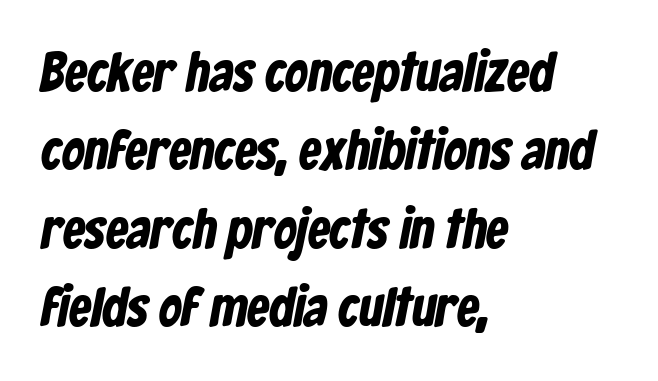
Glyph-to-glyph distance matches everyday printed text. The lines in this sample share a left origin and differ only in where they stop. A typesetter would call this proportional, since set widths differ per character. Compared with typical paragraphs, the rows here are spaced about the same. This sample uses a sans-serif face.
